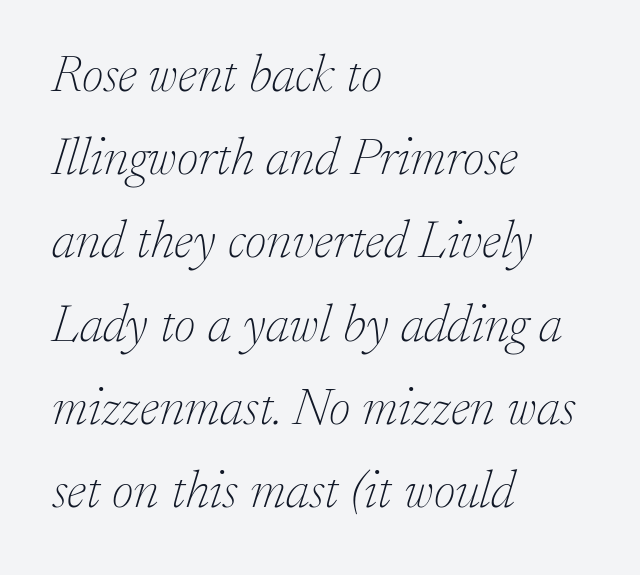
Q: Is the text bold? A: No.
Q: Is the text italic (slanted)? A: Yes, it leans right by about 17 degrees.
Q: Is the typeface a serif or a sans-serif typeface? A: Serif.
Q: Is the text underlined? A: No.
Q: How is the paragraph aligned? A: Left-aligned.
Q: Is the spacing between letters normal or unusually wide? A: Normal.
Q: Is the spacing between lines tight, normal or loose? A: Normal.
Q: Width (condensed, normal, or wide)? A: Normal.
Q: Stroke contrast? A: Low.
Q: x-height? A: Small.
Q: Monospaced? A: No.
